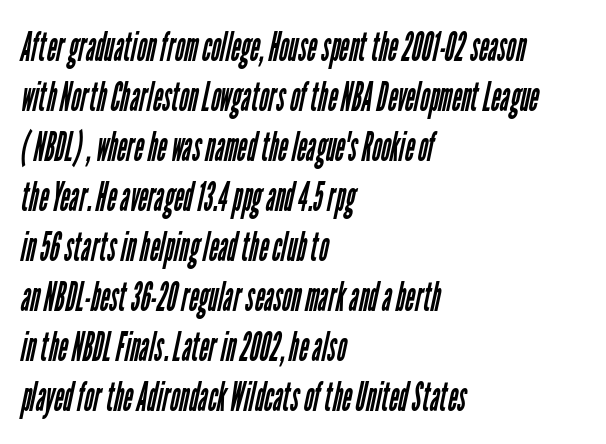
Glyph-to-glyph distance matches everyday printed text. Is the stroke heavy? The answer is a plain regular-or-lighter. This rendering uses left alignment, leaving the right contour irregular. Spacing verdict: proportional, widths tailored to each character. The area under the type is left untouched. A typesetter would label this face a sans.
